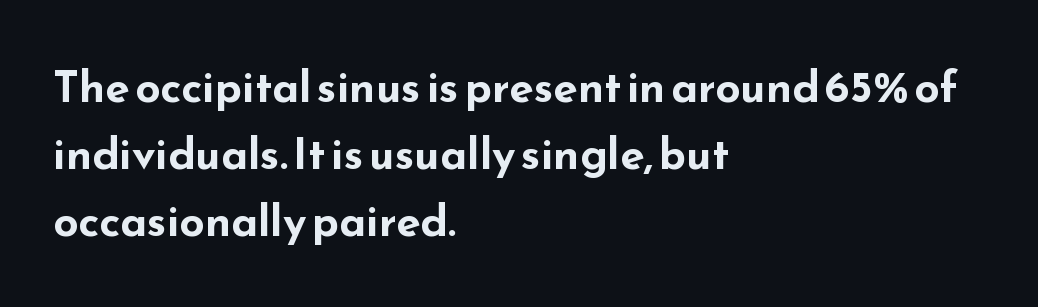
The image shows 44 px bold, wide sans-serif type, upright; set left-aligned, normal line spacing (1.52x), normal letter spacing, not underlined; low stroke contrast and a small x-height.
